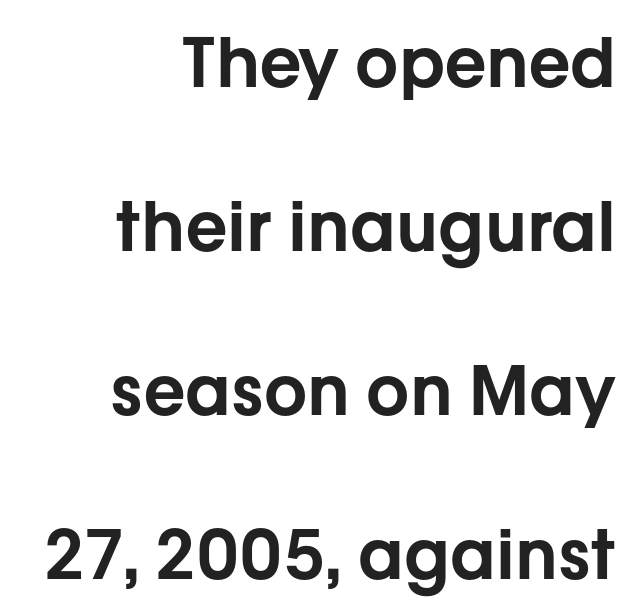
Notice how the passage keeps a crisp vertical edge on the right only. These lines were composed using upright roman letters. Here the designer chose a conventional face with non-uniform glyph widths. Classification — sans serif.
